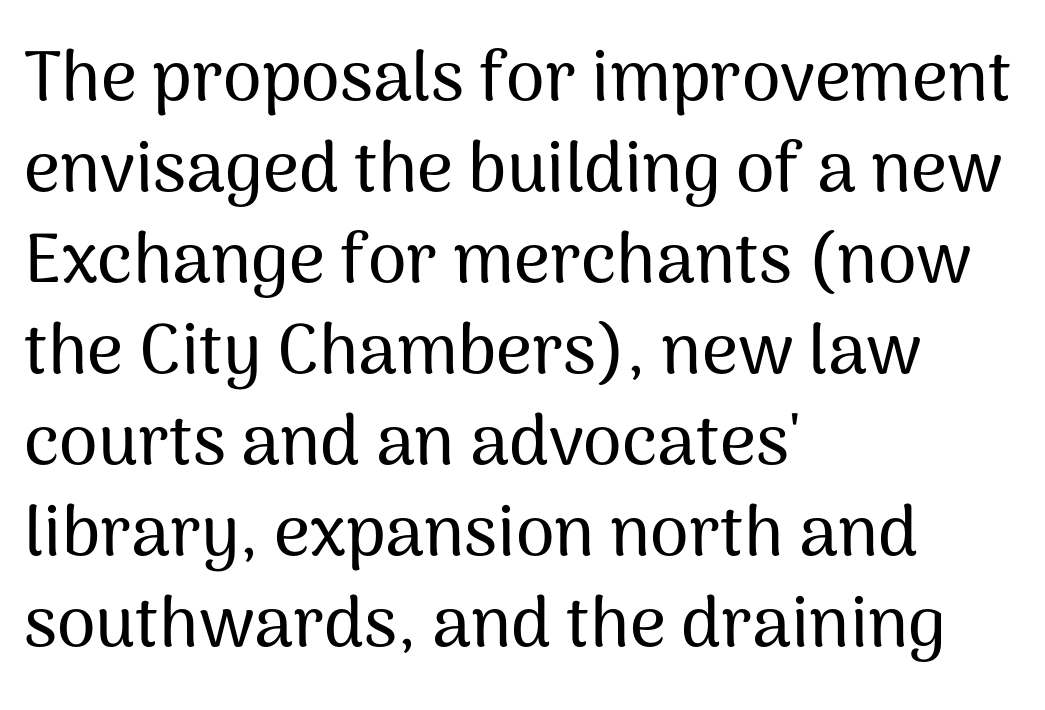
{"serif": "no", "italic": "no", "width": "normal", "stroke_contrast": "medium", "x_height": "medium", "monospaced": "no", "underline": "no", "align": "left", "line_spacing": "normal", "line_spacing_ratio": 1.3, "letter_spacing": "normal", "letter_spacing_em": 0.0, "glyph_px": 70}
